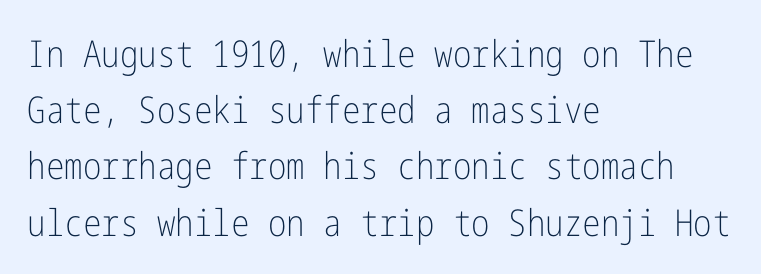
{"serif": "no", "italic": "no", "bold": "no", "weight": "light", "width": "condensed", "stroke_contrast": "low", "x_height": "medium", "underline": "no", "align": "left", "line_spacing": "normal", "line_spacing_ratio": 1.52, "letter_spacing": "normal", "letter_spacing_em": 0.0, "glyph_px": 37}
